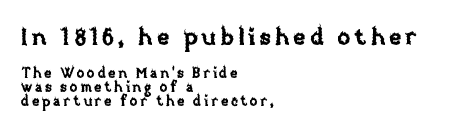
The leading is snug, giving the passage a crowded texture. Type size steps down from the first block to the second. Honestly, there is no underline to notice here at all. The ragged edge is on the right, which tells us the setting is flush left. Ascenders rise straight up at ninety degrees.
